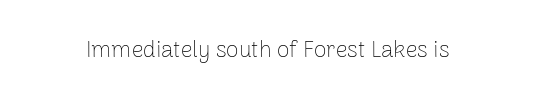
The type is set solid horizontally, with unmodified tracking. Words float on clear page, feet unadorned. A quiet, ordinary-to-light weight characterises the typeface. The type sits square on the baseline with zero lean.
